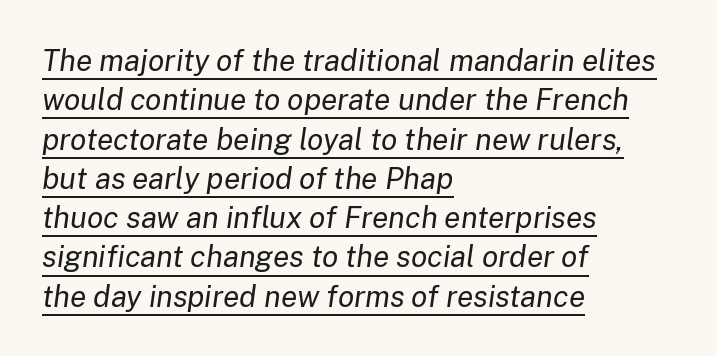
{"italic": "yes", "lean": "right", "slant_degrees": 8, "bold": "no", "weight": "regular", "width": "normal", "stroke_contrast": "low", "x_height": "medium", "monospaced": "no", "underline": "yes", "align": "left", "line_spacing": "normal", "line_spacing_ratio": 1.31, "letter_spacing": "normal", "letter_spacing_em": 0.0, "glyph_px": 30}
